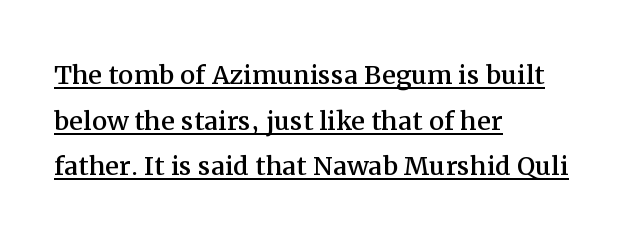
Q: Is the text italic (slanted)? A: No, it is upright.
Q: Is the typeface a serif or a sans-serif typeface? A: Serif.
Q: Is the text underlined? A: Yes.
Q: How is the paragraph aligned? A: Left-aligned.
Q: Is the spacing between letters normal or unusually wide? A: Normal.
Q: Is the spacing between lines tight, normal or loose? A: Normal.
Q: Width (condensed, normal, or wide)? A: Normal.
Q: Stroke contrast? A: Medium.
Q: x-height? A: Medium.
Q: Monospaced? A: No.
